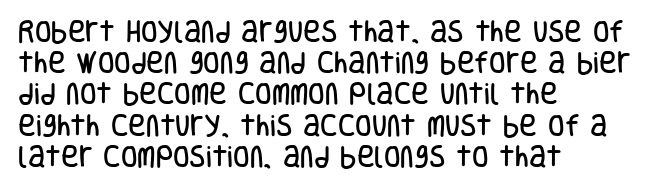
Q: Is the text italic (slanted)? A: No, it is upright.
Q: Is the text underlined? A: No.
Q: How is the paragraph aligned? A: Left-aligned.
Q: Is the spacing between letters normal or unusually wide? A: Normal.
Q: Is the spacing between lines tight, normal or loose? A: Normal.
